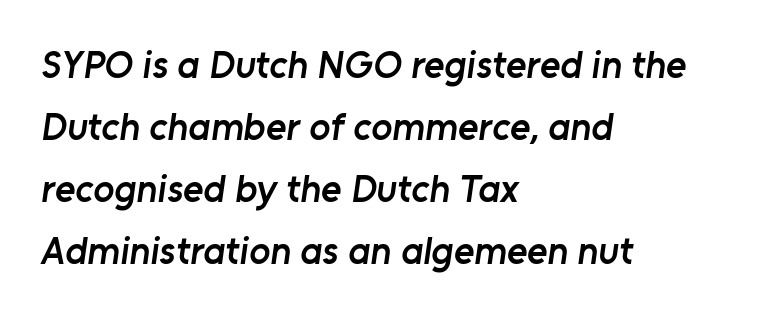
Q: Is the text bold? A: Semi-bold.
Q: Is the typeface a serif or a sans-serif typeface? A: Sans-serif.
Q: Is the text underlined? A: No.
Q: How is the paragraph aligned? A: Left-aligned.
Q: Is the spacing between letters normal or unusually wide? A: Normal.
Q: Is the spacing between lines tight, normal or loose? A: Normal.
Q: Width (condensed, normal, or wide)? A: Normal.
Q: Stroke contrast? A: Low.
Q: x-height? A: Medium.
Q: Monospaced? A: No.
